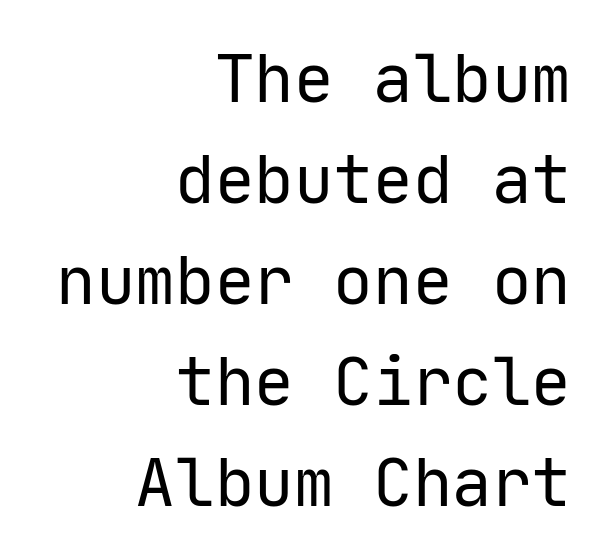
{"serif": "no", "italic": "no", "bold": "no", "weight": "regular", "width": "normal", "stroke_contrast": "low", "x_height": "medium", "monospaced": "yes", "underline": "no", "align": "right", "line_spacing": "normal", "line_spacing_ratio": 1.53, "letter_spacing": "normal", "letter_spacing_em": 0.0, "glyph_px": 66}
